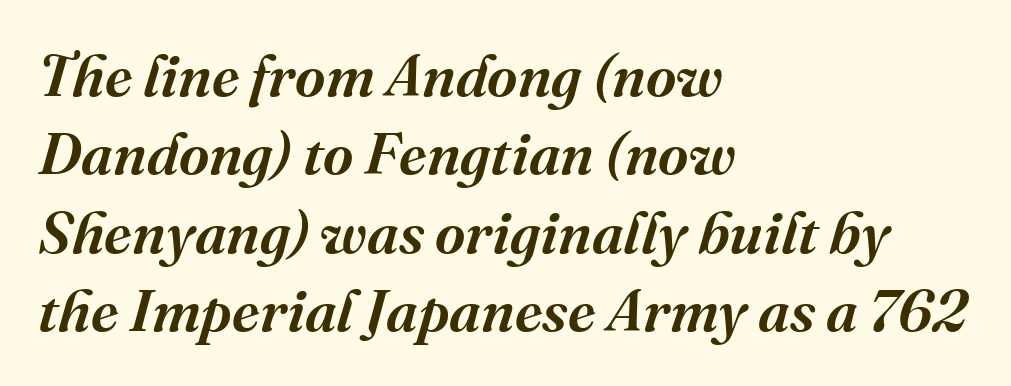
The image shows 59 px semibold serif type, italic (leaning right); set left-aligned, normal line spacing (1.33x), normal letter spacing, not underlined; medium stroke contrast and a medium x-height.
